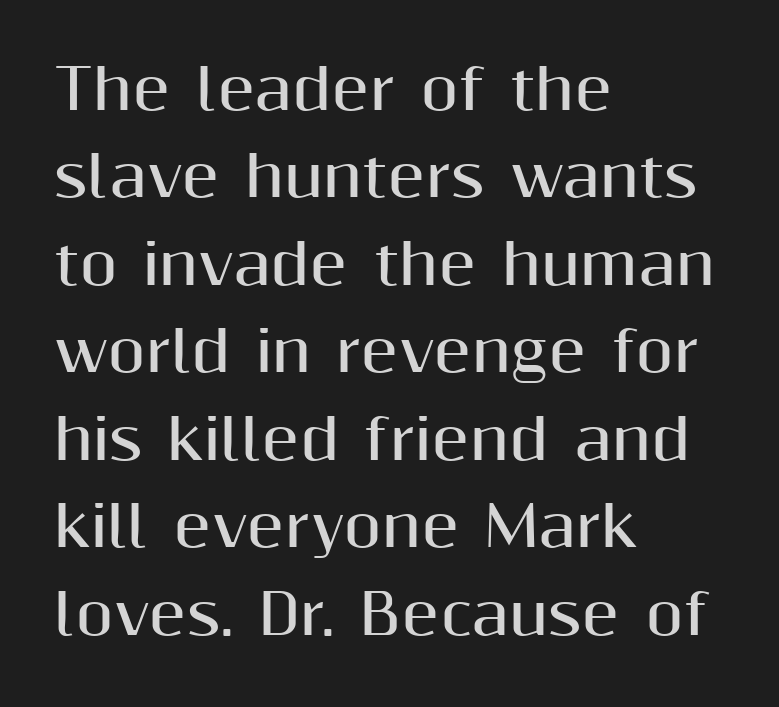
Q: Is the text bold? A: Yes.
Q: Is the text italic (slanted)? A: No, it is upright.
Q: Is the typeface a serif or a sans-serif typeface? A: Sans-serif.
Q: Is the text underlined? A: No.
Q: How is the paragraph aligned? A: Left-aligned.
Q: Is the spacing between letters normal or unusually wide? A: Normal.
Q: Is the spacing between lines tight, normal or loose? A: Normal.
Q: Width (condensed, normal, or wide)? A: Normal.
Q: Stroke contrast? A: Medium.
Q: x-height? A: Medium.
Q: Monospaced? A: No.
